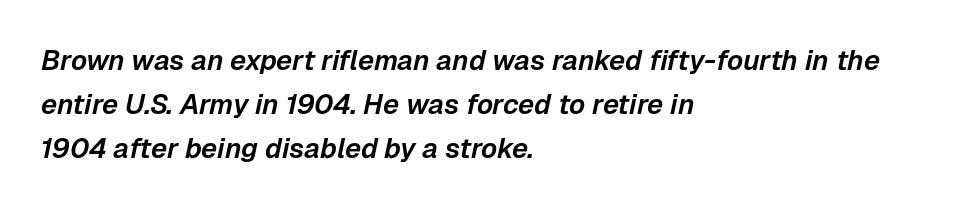
The image shows 28 px text type, italic (leaning right); set left-aligned, normal line spacing (1.58x), normal letter spacing, not underlined; low stroke contrast and a medium x-height.
